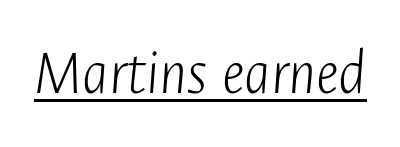
The image shows 65 px light, condensed type, italic (leaning right); set normal letter spacing, underlined; low stroke contrast and a medium x-height.
